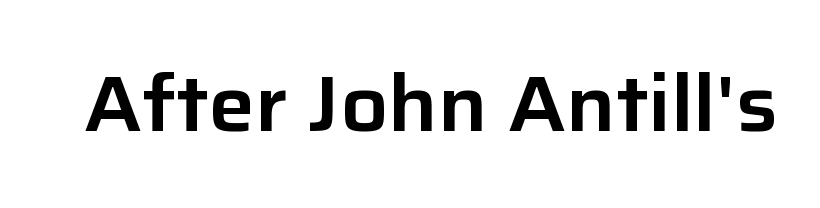
{"serif": "no", "italic": "no", "width": "normal", "stroke_contrast": "low", "x_height": "medium", "monospaced": "no", "underline": "no", "letter_spacing": "normal", "letter_spacing_em": 0.0, "glyph_px": 78}
